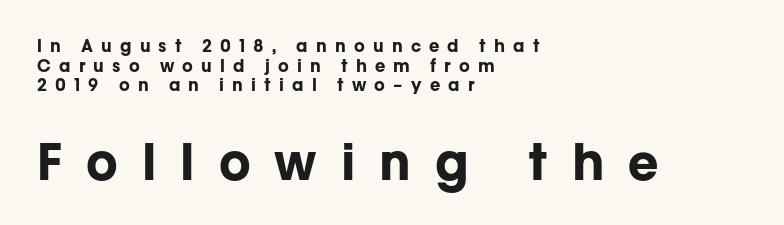
The image shows 50 px bold sans-serif type, upright; set left-aligned, line spacing 1.16x, unusually wide letter spacing (+0.48 em), not underlined; the second (bottom) block is 2.94x larger; low stroke contrast and a medium x-height.
